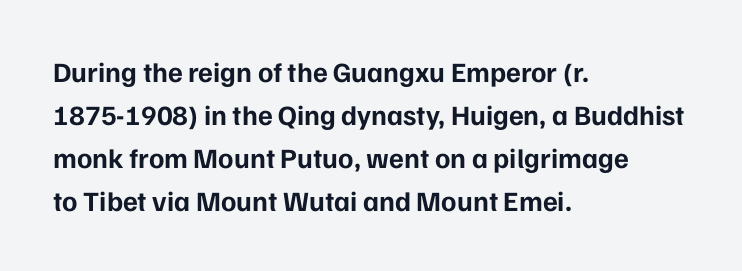
Q: Is the text bold? A: Yes.
Q: Is the text italic (slanted)? A: No, it is upright.
Q: Is the typeface a serif or a sans-serif typeface? A: Sans-serif.
Q: Is the text underlined? A: No.
Q: How is the paragraph aligned? A: Left-aligned.
Q: Is the spacing between letters normal or unusually wide? A: Normal.
Q: Is the spacing between lines tight, normal or loose? A: Normal.
Q: Width (condensed, normal, or wide)? A: Normal.
Q: Stroke contrast? A: Low.
Q: x-height? A: Medium.
Q: Monospaced? A: No.
